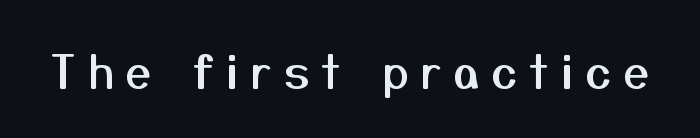
{"serif": "no", "italic": "no", "width": "normal", "stroke_contrast": "medium", "x_height": "medium", "monospaced": "no", "underline": "no", "letter_spacing": "wide", "letter_spacing_em": 0.27, "glyph_px": 45}
